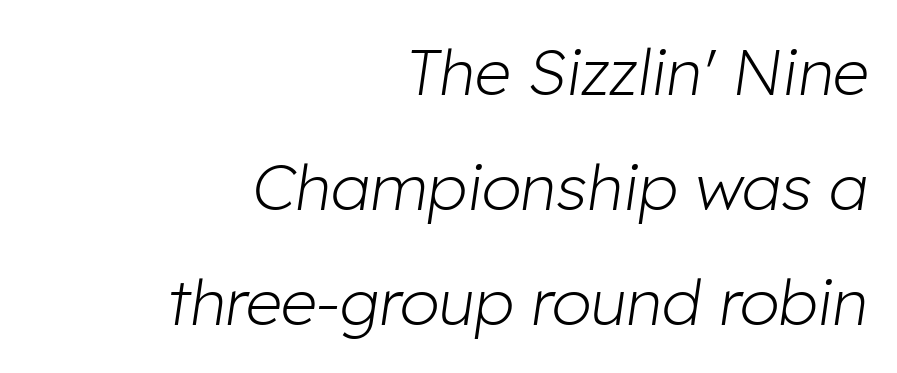
Varying glyph widths throughout — classic text-font behaviour. Each stroke keeps to a modest, everyday thickness or less. Caption: multi-line text, flush right, ragged left. Yep, that's italic — everything's leaning. Observe the ordinary spacing: letters are neighbours, not strangers.
